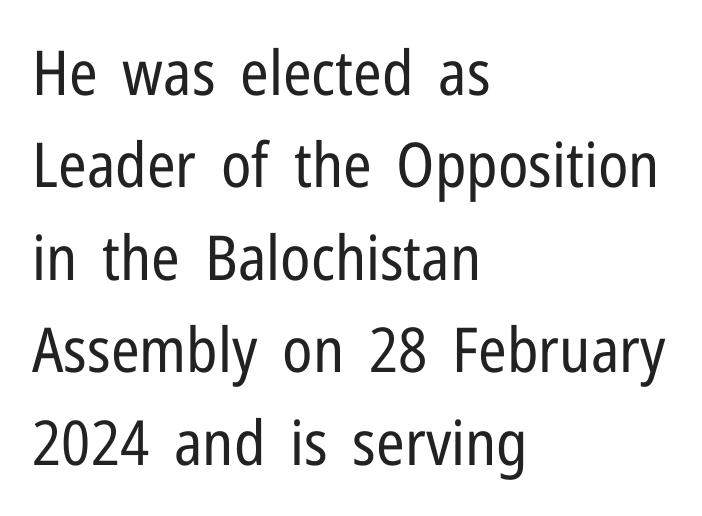
The image shows 62 px regular-weight, condensed sans-serif type, upright; set left-aligned, normal line spacing (1.49x), normal letter spacing, not underlined; low stroke contrast and a medium x-height.
